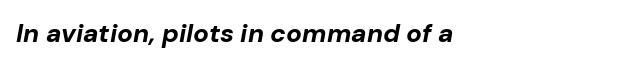
{"italic": "yes", "lean": "right", "slant_degrees": 10, "bold": "yes", "underline": "no", "align": "left", "letter_spacing": "normal", "letter_spacing_em": 0.0, "glyph_px": 26}
